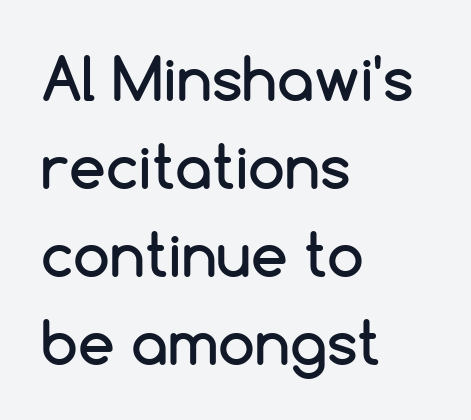
{"serif": "no", "italic": "no", "width": "normal", "stroke_contrast": "low", "x_height": "medium", "monospaced": "no", "underline": "no", "align": "left", "line_spacing": "normal", "line_spacing_ratio": 1.49, "letter_spacing": "normal", "letter_spacing_em": 0.0, "glyph_px": 59}
